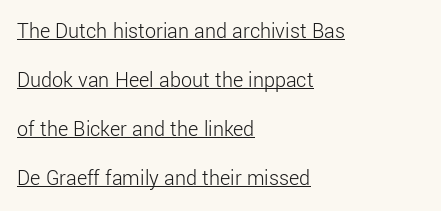
Upright lettering throughout. Compared with a centered layout, this one pins lines to the left instead. Letters have the restrained weight of plain body copy at most. The tracking reads as untouched default to a designer's eye. Has an underline been added? It has. Reading down the column, the eye jumps a long way to each next line.
